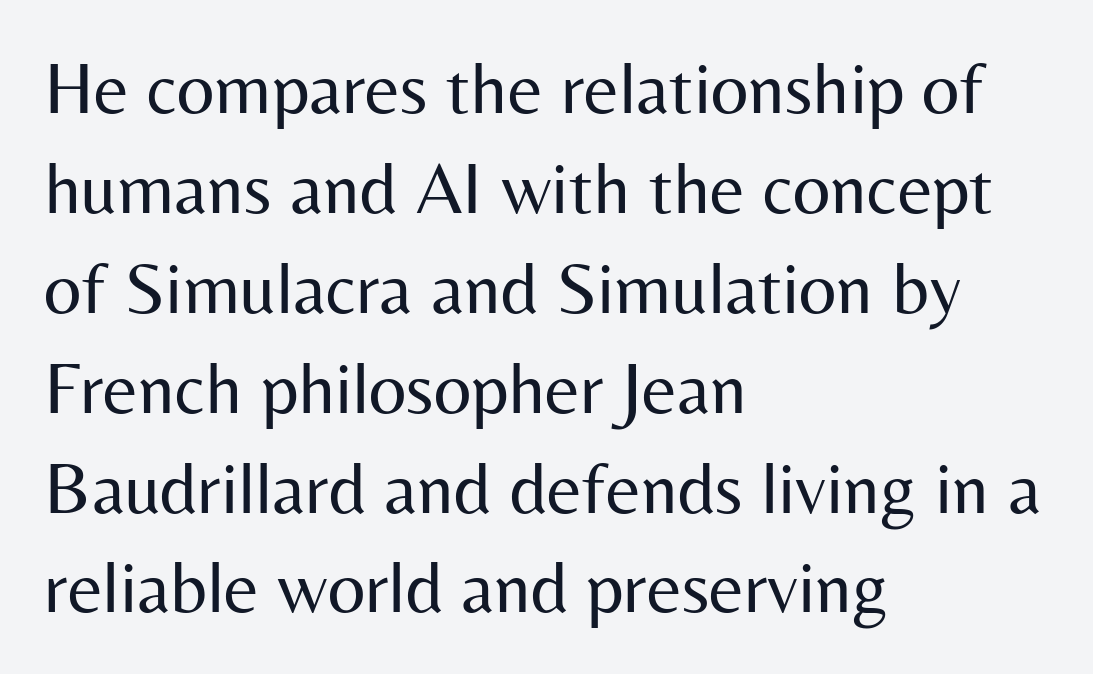
Q: Is the text bold? A: No.
Q: Is the text italic (slanted)? A: No, it is upright.
Q: Is the typeface a serif or a sans-serif typeface? A: Sans-serif.
Q: Is the text underlined? A: No.
Q: How is the paragraph aligned? A: Left-aligned.
Q: Is the spacing between letters normal or unusually wide? A: Normal.
Q: Is the spacing between lines tight, normal or loose? A: Normal.
Q: Width (condensed, normal, or wide)? A: Normal.
Q: Stroke contrast? A: Medium.
Q: x-height? A: Medium.
Q: Monospaced? A: No.
